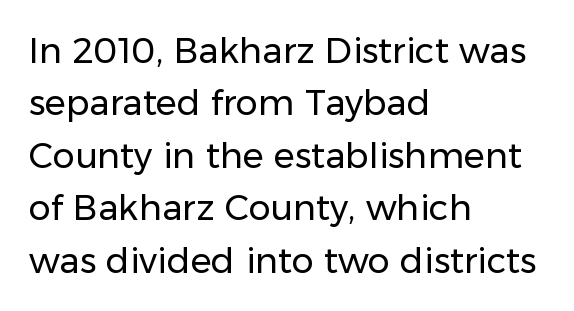
{"serif": "no", "italic": "no", "bold": "no", "weight": "regular", "width": "normal", "stroke_contrast": "low", "x_height": "medium", "monospaced": "no", "underline": "no", "align": "left", "line_spacing": "normal", "line_spacing_ratio": 1.5, "letter_spacing": "normal", "letter_spacing_em": 0.0, "glyph_px": 35}
